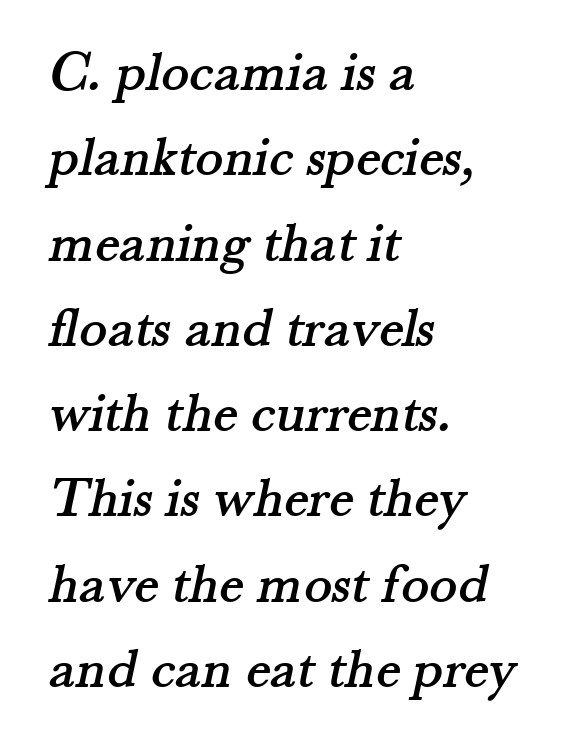
Is this a sans? No — the strokes have serifs. A typesetter would call this zero additional tracking. Looks like regular typesetting: each glyph gets only the width it needs. This sample keeps an unexceptional amount of space between lines.
